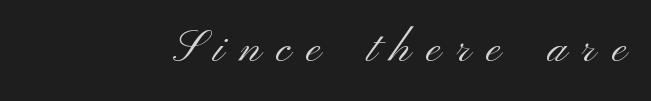
The image shows 44 px light, wide sans-serif type; set right-aligned, unusually wide letter spacing (+0.35 em), not underlined; medium stroke contrast and a small x-height.
